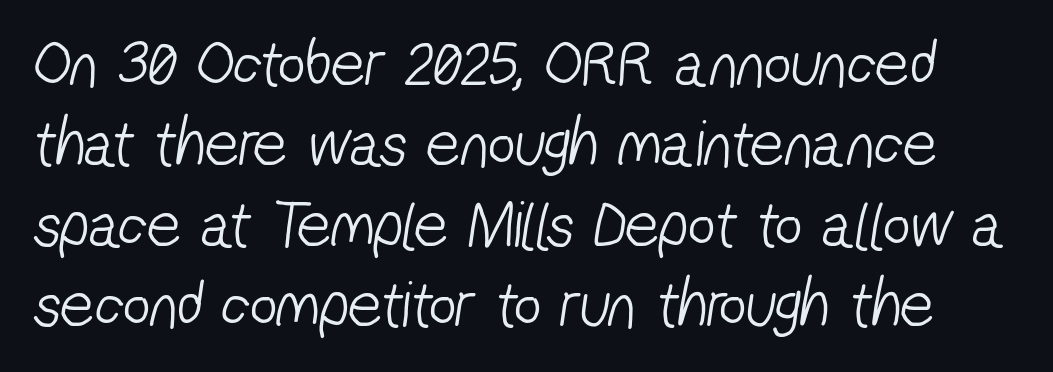
{"serif": "no", "bold": "no", "weight": "light", "width": "condensed", "stroke_contrast": "low", "x_height": "medium", "monospaced": "no", "underline": "no", "line_spacing_ratio": 1.2, "letter_spacing": "normal", "letter_spacing_em": 0.0, "glyph_px": 67}
